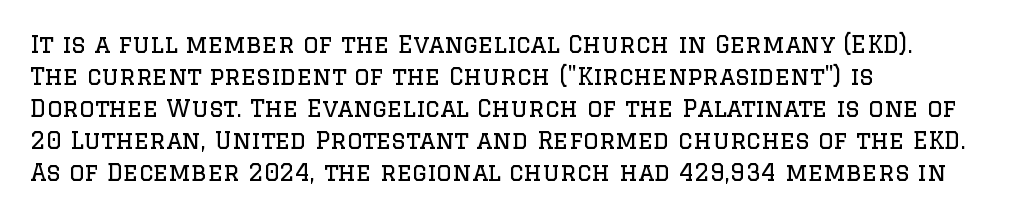
Q: Is the text bold? A: No.
Q: Is the text italic (slanted)? A: No, it is upright.
Q: Is the text underlined? A: No.
Q: How is the paragraph aligned? A: Left-aligned.
Q: Is the spacing between letters normal or unusually wide? A: Normal.
Q: Is the spacing between lines tight, normal or loose? A: Normal.
